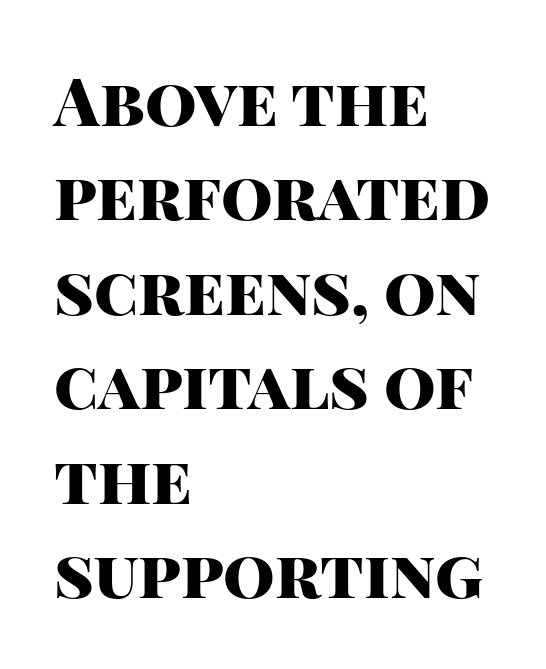
Q: Is the text bold? A: Yes.
Q: Is the text italic (slanted)? A: No, it is upright.
Q: Is the typeface a serif or a sans-serif typeface? A: Sans-serif.
Q: Is the text underlined? A: No.
Q: How is the paragraph aligned? A: Left-aligned.
Q: Is the spacing between letters normal or unusually wide? A: Normal.
Q: Is the spacing between lines tight, normal or loose? A: Normal.
Q: Width (condensed, normal, or wide)? A: Normal.
Q: Stroke contrast? A: High.
Q: x-height? A: Large.
Q: Monospaced? A: No.
